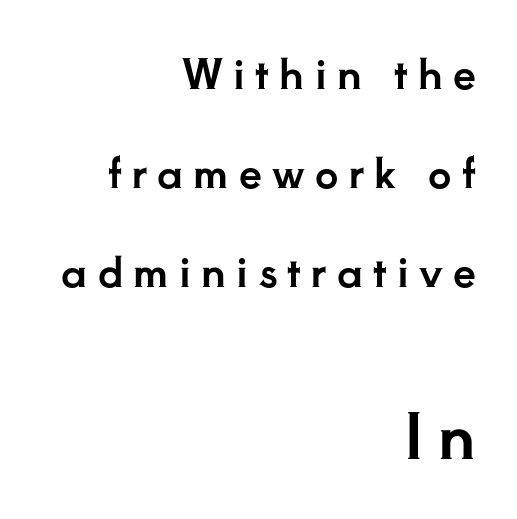
The image shows 62 px serif type, upright; set right-aligned, loose line spacing (2.41x), unusually wide letter spacing (+0.25 em), not underlined; the second (bottom) block is 1.51x larger; low stroke contrast and a small x-height.
